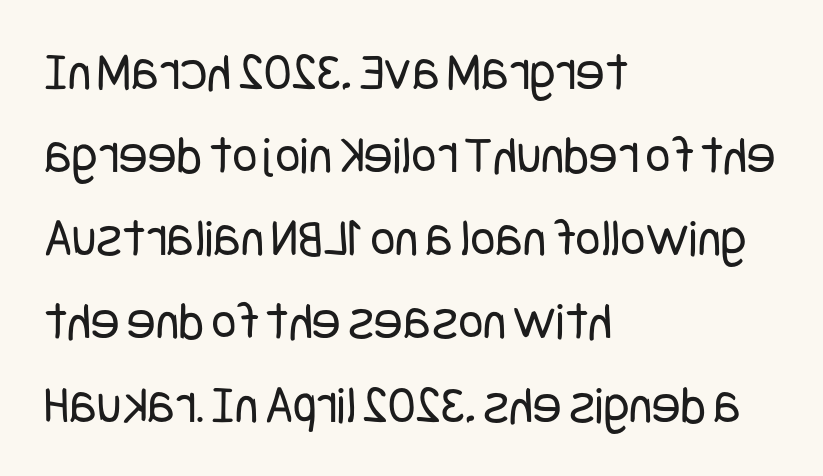
Q: Is the text bold? A: No.
Q: Is the text italic (slanted)? A: No, it is upright.
Q: Is the typeface a serif or a sans-serif typeface? A: Sans-serif.
Q: Is the text underlined? A: No.
Q: How is the paragraph aligned? A: Left-aligned.
Q: Is the spacing between letters normal or unusually wide? A: Normal.
Q: Is the spacing between lines tight, normal or loose? A: Normal.
Q: Width (condensed, normal, or wide)? A: Condensed.
Q: Stroke contrast? A: Low.
Q: x-height? A: Large.
